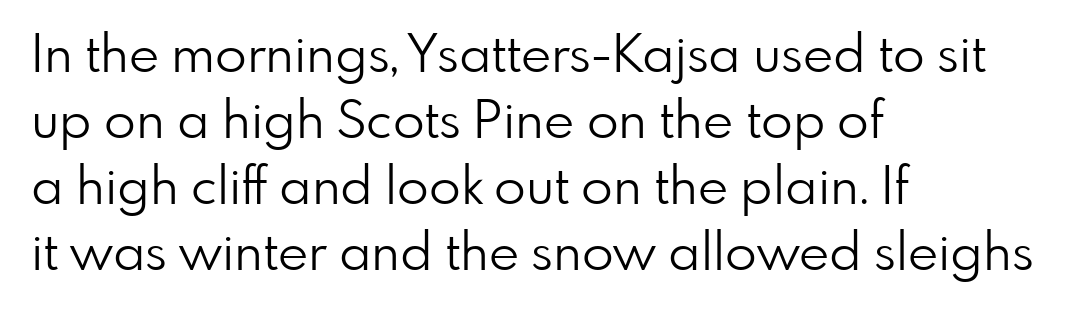
{"serif": "no", "italic": "no", "bold": "no", "weight": "light", "width": "normal", "stroke_contrast": "low", "x_height": "small", "monospaced": "no", "underline": "no", "align": "left", "line_spacing": "normal", "line_spacing_ratio": 1.27, "letter_spacing": "normal", "letter_spacing_em": 0.0, "glyph_px": 52}
